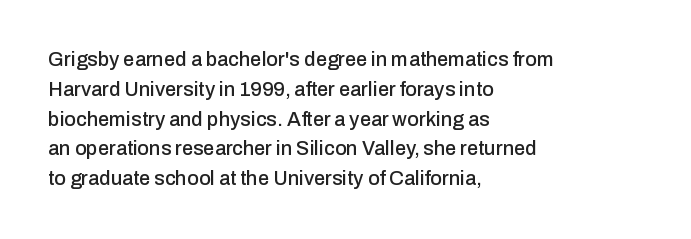
Notice how descenders clear the ascenders below comfortably — that's standard leading. In terms of letterspacing, this is plain default setting. Descender tails drop into unmarked territory. Layout note: lines flush left. The typography opts for an upright posture over an oblique one.
